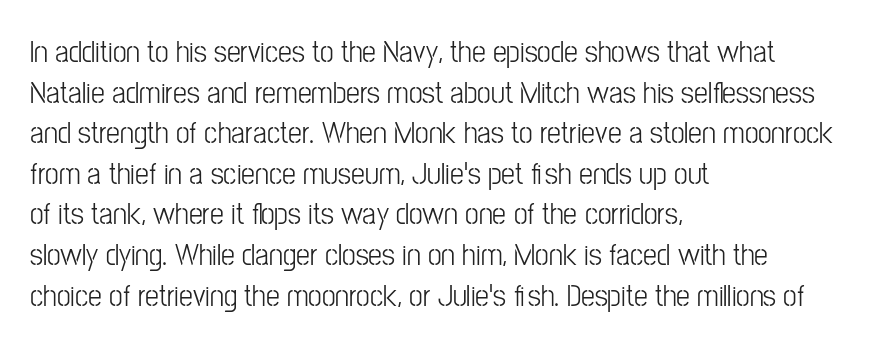
Q: Is the text bold? A: No.
Q: Is the text italic (slanted)? A: No, it is upright.
Q: Is the typeface a serif or a sans-serif typeface? A: Sans-serif.
Q: Is the text underlined? A: No.
Q: How is the paragraph aligned? A: Left-aligned.
Q: Is the spacing between letters normal or unusually wide? A: Normal.
Q: Is the spacing between lines tight, normal or loose? A: Normal.
Q: Width (condensed, normal, or wide)? A: Condensed.
Q: Stroke contrast? A: Low.
Q: x-height? A: Medium.
Q: Monospaced? A: No.
